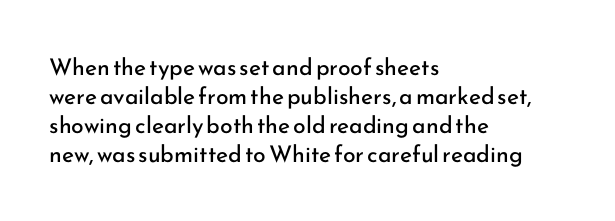
The image shows 23 px text type, upright; set left-aligned, normal line spacing (1.26x), normal letter spacing, not underlined.
